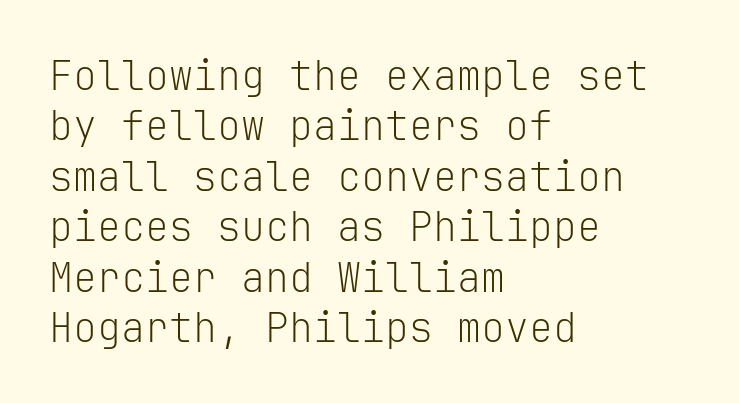
Underlining? Definitely not there. Stroke thickness stays within the range of a standard reading face or lighter. This rendering leaves character spacing at its baseline value. A normal amount of white space separates one row of letters from the next.
